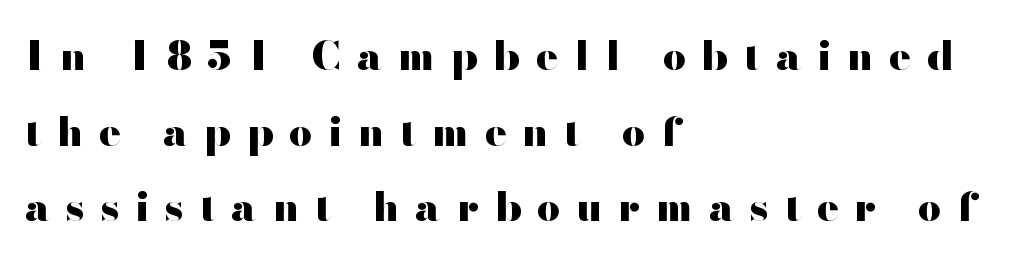
The image shows 40 px heavy, wide sans-serif type, upright; set left-aligned, line spacing 1.89x, unusually wide letter spacing (+0.4 em), not underlined; high stroke contrast and a small x-height.
